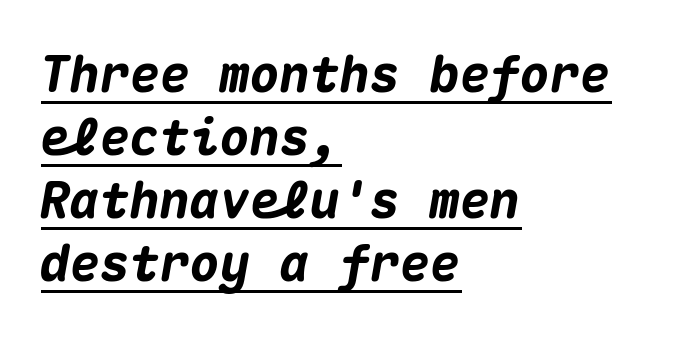
The glyphs have the mass of a bold cut. Emphasis is given by a line drawn under the lettering. The lettering tilts uniformly, giving the passage an italic look. Think of a typewriter: that constant character pitch is what you see here.
